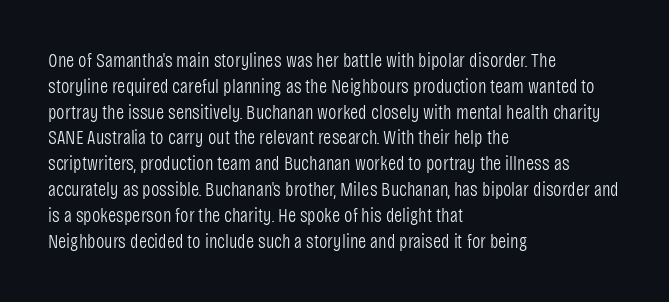
Q: Is the text bold? A: No.
Q: Is the text italic (slanted)? A: No, it is upright.
Q: Is the text underlined? A: No.
Q: How is the paragraph aligned? A: Left-aligned.
Q: Is the spacing between letters normal or unusually wide? A: Normal.
Q: Is the spacing between lines tight, normal or loose? A: Normal.
